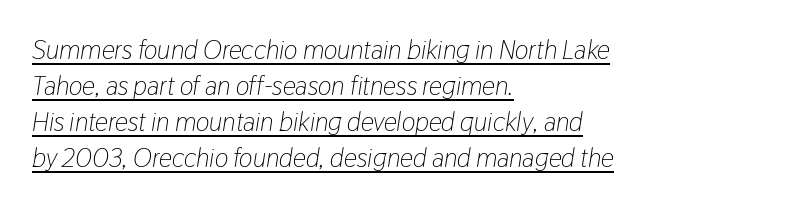
The image shows 26 px text type, italic (leaning right); set left-aligned, normal line spacing (1.39x), normal letter spacing, underlined.
